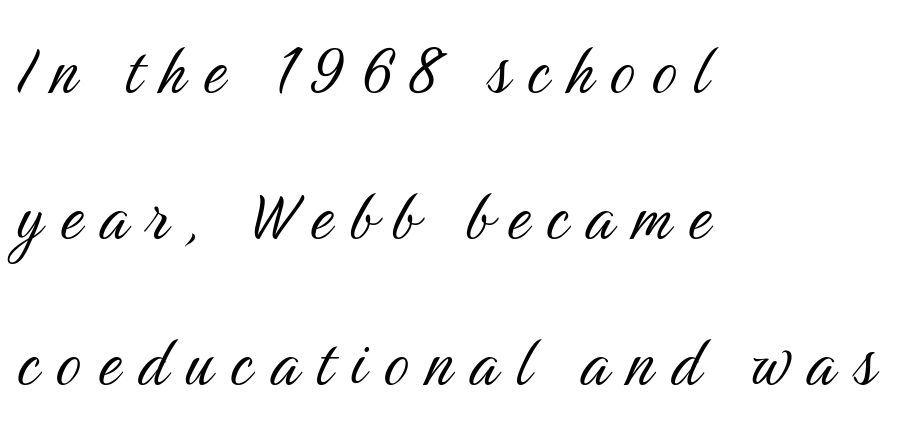
Honestly, the letter spacing is so wide it's the main thing you notice. The space beneath each line is pristine and unruled. Stems and bowls with no extra thickness — not bold. The text was rendered using a sans face with plain stroke endings.
